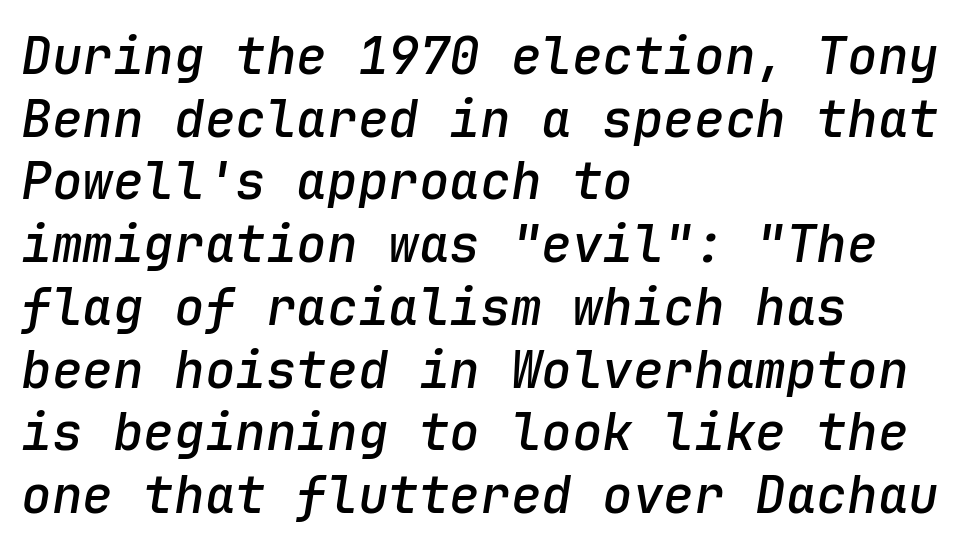
Q: Is the text bold? A: Semi-bold.
Q: Is the text italic (slanted)? A: Yes, it leans right by about 9 degrees.
Q: Is the text underlined? A: No.
Q: How is the paragraph aligned? A: Left-aligned.
Q: Is the spacing between letters normal or unusually wide? A: Normal.
Q: Width (condensed, normal, or wide)? A: Normal.
Q: Stroke contrast? A: Low.
Q: x-height? A: Medium.
Q: Monospaced? A: Yes.
